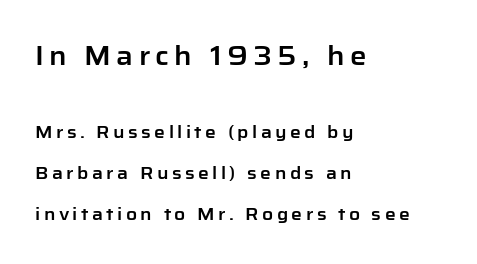
Q: Is the text italic (slanted)? A: No, it is upright.
Q: Is the text underlined? A: No.
Q: How is the paragraph aligned? A: Left-aligned.
Q: Is the spacing between letters normal or unusually wide? A: Unusually wide.
Q: Is the spacing between lines tight, normal or loose? A: Loose.
Q: Which block of text is set in a larger size, the first (top) or the second (bottom)? A: The first (top) one.
